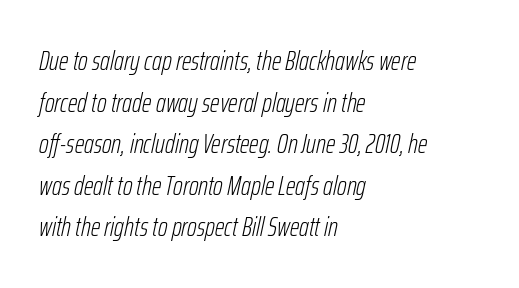
Italic? Definitely — the glyphs are oblique. The paragraph shown leans on its left margin. The rows are spaced the way most documents space them. Just letters on the line, the space beneath them empty.
